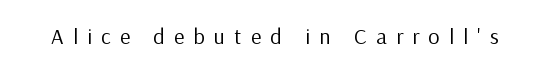
The image shows 22 px text type, upright; set unusually wide letter spacing (+0.42 em), not underlined.
